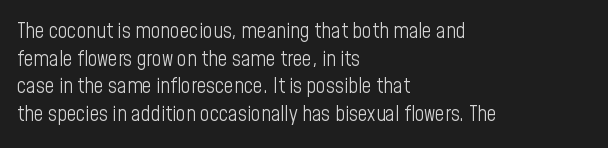
{"italic": "no", "bold": "no", "underline": "no", "align": "left", "line_spacing": "normal", "line_spacing_ratio": 1.32, "letter_spacing": "normal", "letter_spacing_em": 0.0, "glyph_px": 21}
